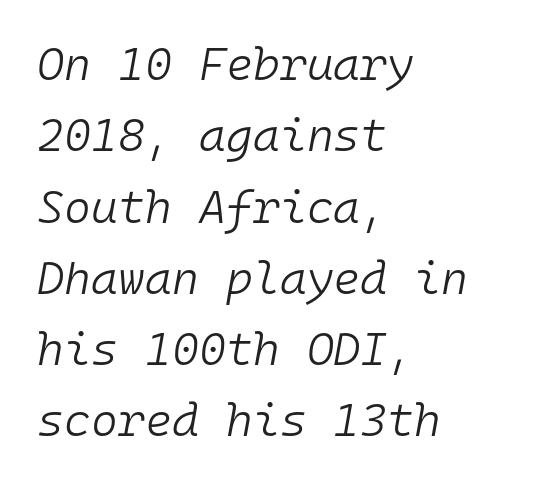
Is this a fixed-width face? Yes — each glyph sits in an identical cell. The letterforms sit at book weight or below. Inter-character spacing is left at the font's built-in metrics. Evenly set lines give the paragraph a standard silhouette. The specimen omits any rule beneath the text block's lines.
